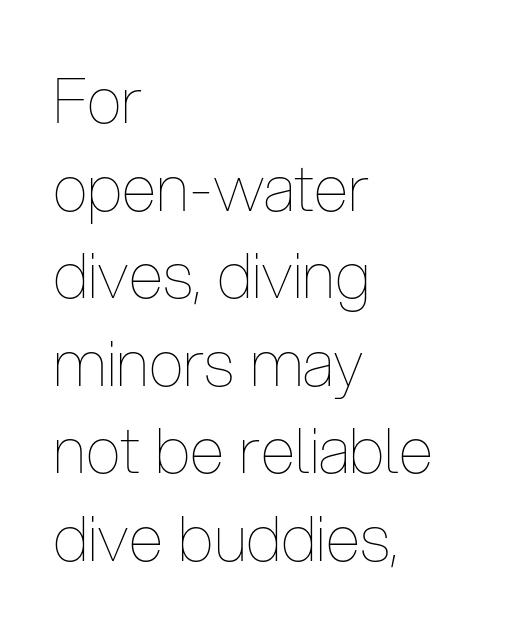
{"italic": "no", "bold": "no", "weight": "thin", "width": "condensed", "stroke_contrast": "low", "x_height": "medium", "monospaced": "no", "underline": "no", "align": "left", "line_spacing": "normal", "line_spacing_ratio": 1.39, "letter_spacing": "normal", "letter_spacing_em": 0.0, "glyph_px": 63}
